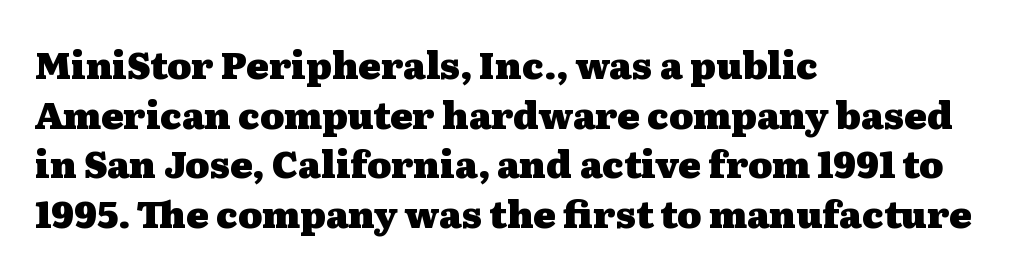
Q: Is the text bold? A: Yes.
Q: Is the text italic (slanted)? A: No, it is upright.
Q: Is the typeface a serif or a sans-serif typeface? A: Serif.
Q: Is the text underlined? A: No.
Q: How is the paragraph aligned? A: Left-aligned.
Q: Is the spacing between letters normal or unusually wide? A: Normal.
Q: Is the spacing between lines tight, normal or loose? A: Normal.
Q: Width (condensed, normal, or wide)? A: Wide.
Q: Stroke contrast? A: Medium.
Q: x-height? A: Medium.
Q: Monospaced? A: No.
